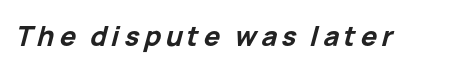
Q: Is the text bold? A: Yes.
Q: Is the text italic (slanted)? A: Yes, it leans right by about 15 degrees.
Q: Is the text underlined? A: No.
